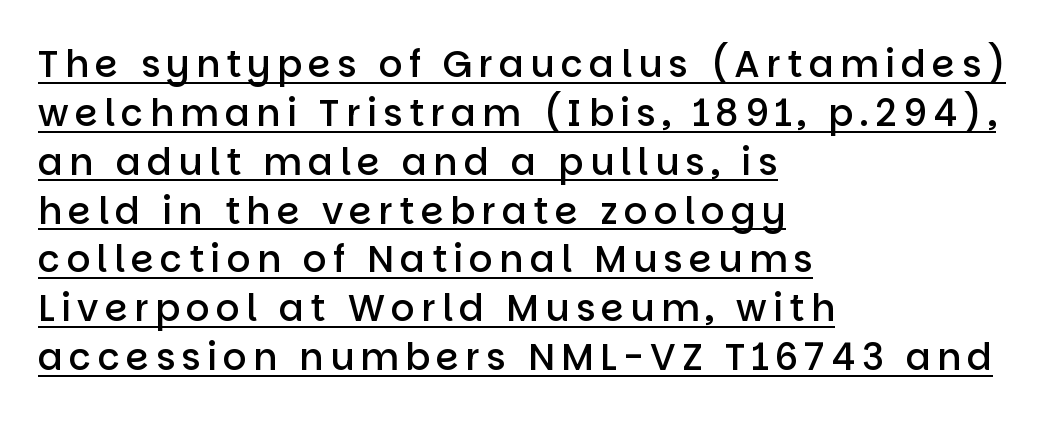
The image shows 37 px semibold sans-serif type, upright; set left-aligned, normal line spacing (1.32x), underlined; low stroke contrast and a large x-height.
